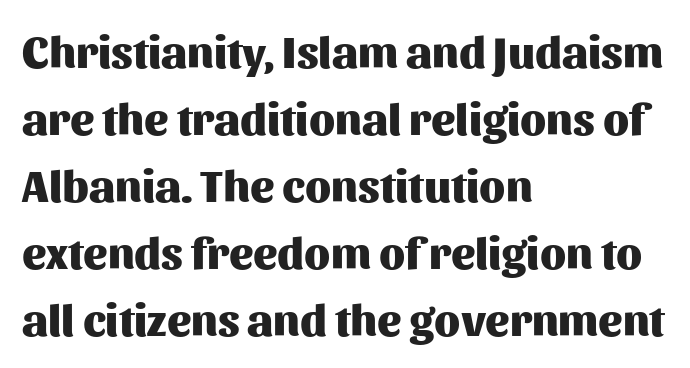
Q: Is the text bold? A: Yes.
Q: Is the text italic (slanted)? A: No, it is upright.
Q: Is the typeface a serif or a sans-serif typeface? A: Sans-serif.
Q: Is the text underlined? A: No.
Q: How is the paragraph aligned? A: Left-aligned.
Q: Is the spacing between letters normal or unusually wide? A: Normal.
Q: Is the spacing between lines tight, normal or loose? A: Normal.
Q: Width (condensed, normal, or wide)? A: Normal.
Q: Stroke contrast? A: Medium.
Q: x-height? A: Medium.
Q: Monospaced? A: No.
